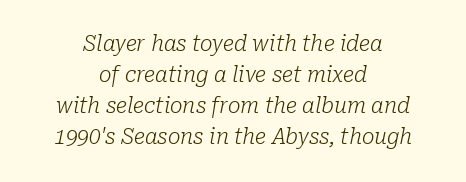
{"italic": "yes", "lean": "right", "slant_degrees": 10, "bold": "no", "underline": "no", "align": "center", "line_spacing": "normal", "line_spacing_ratio": 1.48, "letter_spacing": "normal", "letter_spacing_em": 0.0, "glyph_px": 21}
